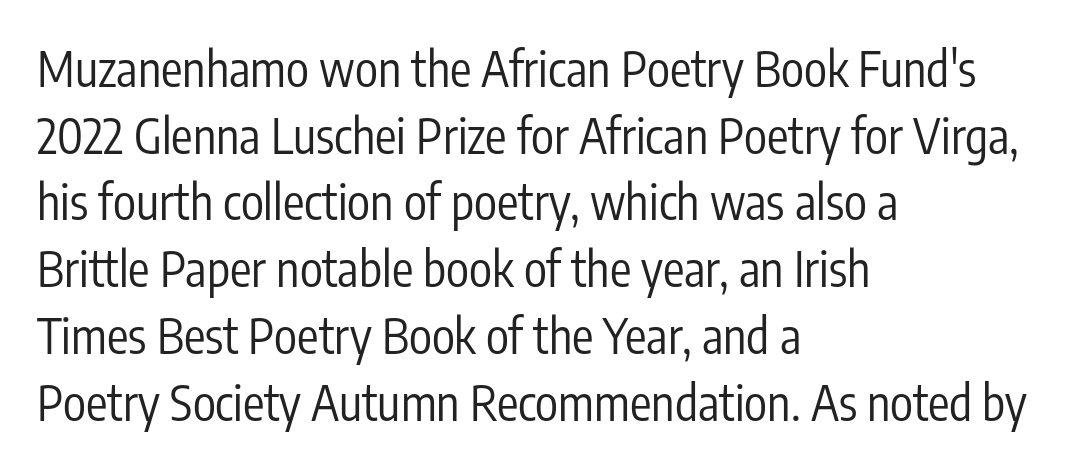
If you measured baseline to baseline, you'd find a middling distance. Check the space under the baseline: it is left empty. What kind of face is this? One without serifs — a sans. This sample uses an upright cut, with every glyph sitting square on the baseline.
